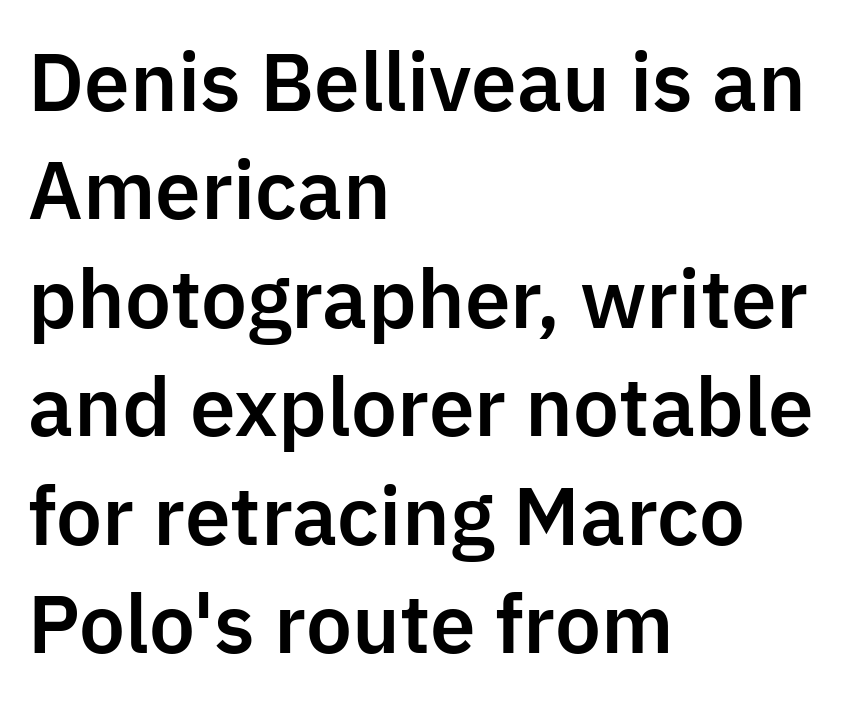
Descenders are the only things crossing below the line. A typesetter would label this face a sans. Is there much room between lines? A standard amount, neither cramped nor airy. One-word summary of the alignment: left. Nope, not italic — everything's standing straight. Tracking value appears to be zero — textbook default spacing.
